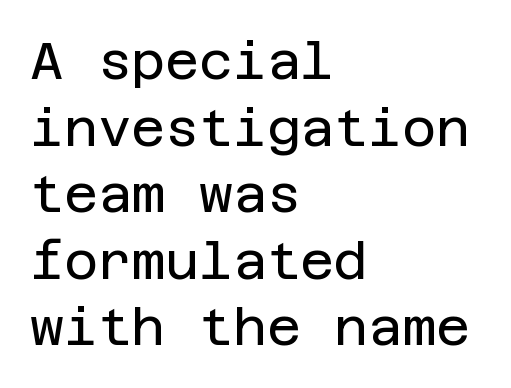
Upright lettering throughout. The typeface chosen for these lines omits serifs. The space beneath each line is pristine and unruled. In CSS terms this would be text-align: left. Ink coverage per letter is moderate at most. The rows are spaced the way most documents space them.
